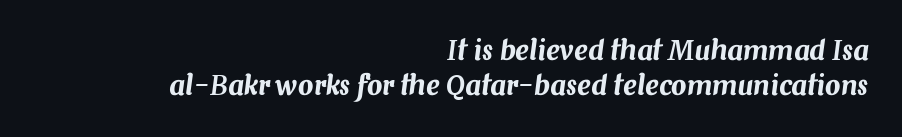
{"italic": "yes", "lean": "right", "slant_degrees": 7, "underline": "no", "align": "right", "line_spacing": "normal", "line_spacing_ratio": 1.3, "letter_spacing": "normal", "letter_spacing_em": 0.0, "glyph_px": 27}
